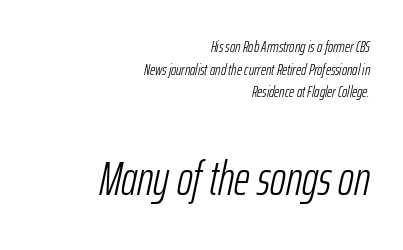
Q: Is the text bold? A: No.
Q: Is the text italic (slanted)? A: Yes, it leans right by about 12 degrees.
Q: Is the text underlined? A: No.
Q: How is the paragraph aligned? A: Right-aligned.
Q: Is the spacing between letters normal or unusually wide? A: Normal.
Q: Is the spacing between lines tight, normal or loose? A: Normal.
Q: Which block of text is set in a larger size, the first (top) or the second (bottom)? A: The second (bottom) one.
Q: Width (condensed, normal, or wide)? A: Condensed.
Q: Stroke contrast? A: Low.
Q: x-height? A: Medium.
Q: Monospaced? A: No.
